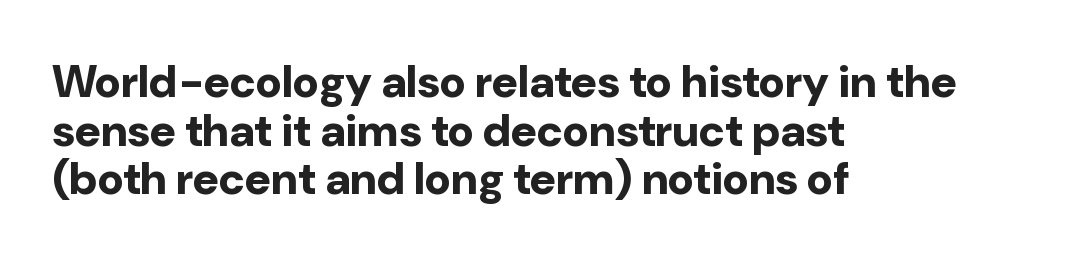
{"serif": "no", "italic": "no", "bold": "yes", "weight": "bold", "width": "normal", "stroke_contrast": "low", "x_height": "medium", "monospaced": "no", "underline": "no", "align": "left", "line_spacing": "tight", "line_spacing_ratio": 1.08, "letter_spacing": "normal", "letter_spacing_em": 0.0, "glyph_px": 45}
